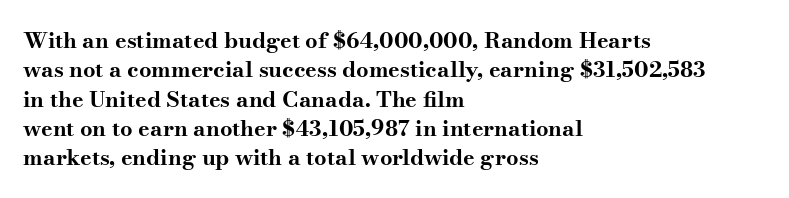
Q: Is the text bold? A: Yes.
Q: Is the text italic (slanted)? A: No, it is upright.
Q: Is the text underlined? A: No.
Q: How is the paragraph aligned? A: Left-aligned.
Q: Is the spacing between letters normal or unusually wide? A: Normal.
Q: Is the spacing between lines tight, normal or loose? A: Normal.
